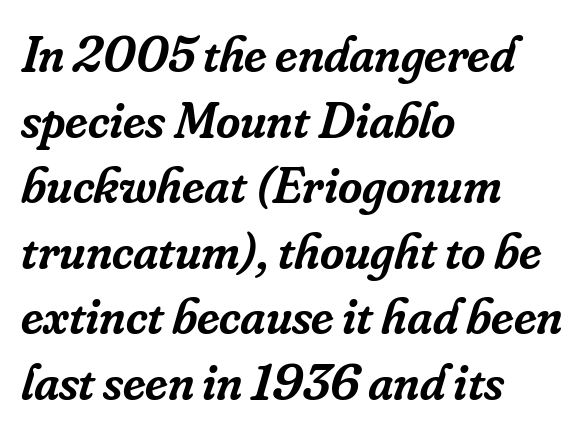
Q: Is the text bold? A: Semi-bold.
Q: Is the text italic (slanted)? A: Yes, it leans right by about 16 degrees.
Q: Is the typeface a serif or a sans-serif typeface? A: Serif.
Q: Is the text underlined? A: No.
Q: How is the paragraph aligned? A: Left-aligned.
Q: Is the spacing between letters normal or unusually wide? A: Normal.
Q: Is the spacing between lines tight, normal or loose? A: Normal.
Q: Width (condensed, normal, or wide)? A: Normal.
Q: Stroke contrast? A: Low.
Q: x-height? A: Small.
Q: Monospaced? A: No.
